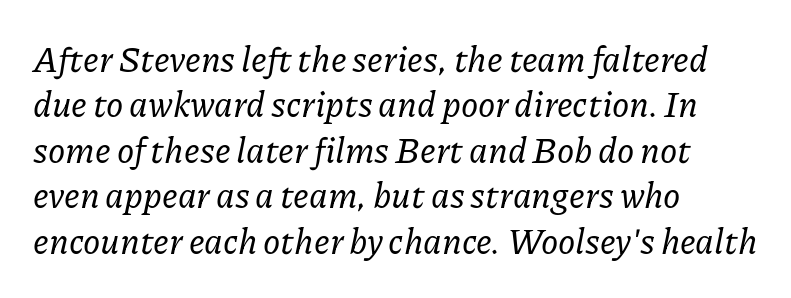
Between one letter and the next there's only the usual sliver of space. What's the leading like? Ordinary, nothing unusual. The text was rendered using a seriffed face with decorative stroke endings. The typography opts for an oblique posture over an upright one.
